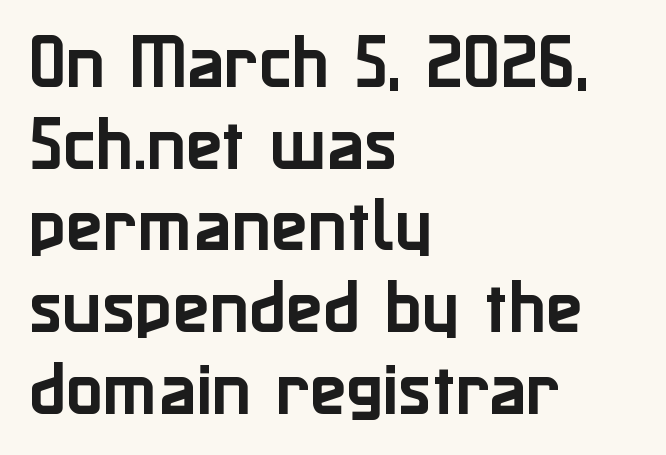
A typesetter would call this proportional, since set widths differ per character. Successive baselines arrive at the customary interval. This sample uses a sans-serif face. Do the letters lean? They stand straight. Which margin do the lines hug? The left one — the right edge is uneven.
